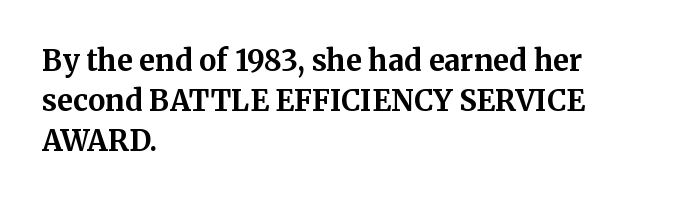
The image shows 29 px bold serif type, upright; set left-aligned, normal line spacing (1.38x), normal letter spacing, not underlined; medium stroke contrast and a medium x-height.
